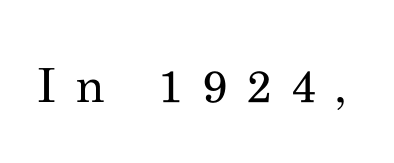
The image shows 47 px regular-weight serif type, upright; set unusually wide letter spacing (+0.42 em), not underlined; medium stroke contrast and a small x-height.
